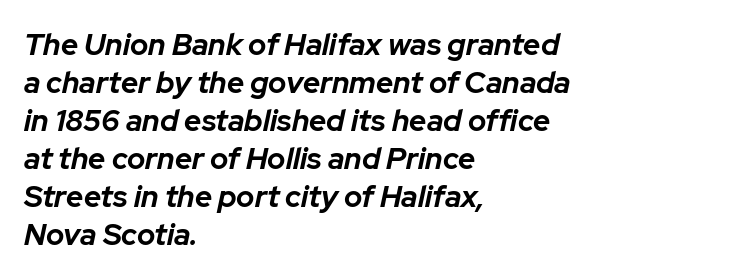
The image shows 30 px bold type, italic (leaning right); set left-aligned, normal line spacing (1.27x), normal letter spacing, not underlined; low stroke contrast and a medium x-height.
